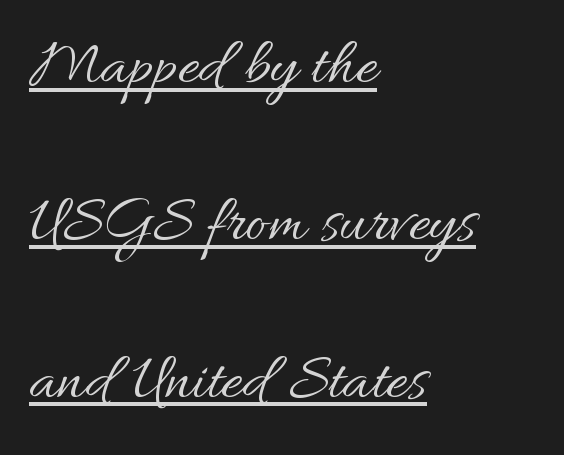
Q: Is the text bold? A: No.
Q: Is the text italic (slanted)? A: Yes.
Q: Is the text underlined? A: Yes.
Q: How is the paragraph aligned? A: Left-aligned.
Q: Is the spacing between letters normal or unusually wide? A: Normal.
Q: Is the spacing between lines tight, normal or loose? A: Loose.
Q: Width (condensed, normal, or wide)? A: Normal.
Q: Stroke contrast? A: Medium.
Q: x-height? A: Small.
Q: Monospaced? A: No.
